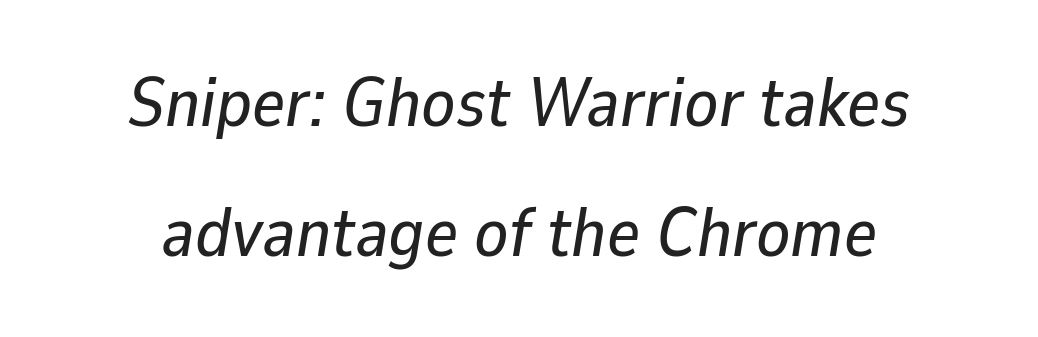
{"italic": "yes", "lean": "right", "slant_degrees": 9, "width": "normal", "stroke_contrast": "low", "x_height": "medium", "monospaced": "no", "underline": "no", "align": "center", "line_spacing_ratio": 1.86, "letter_spacing": "normal", "letter_spacing_em": 0.0, "glyph_px": 70}
